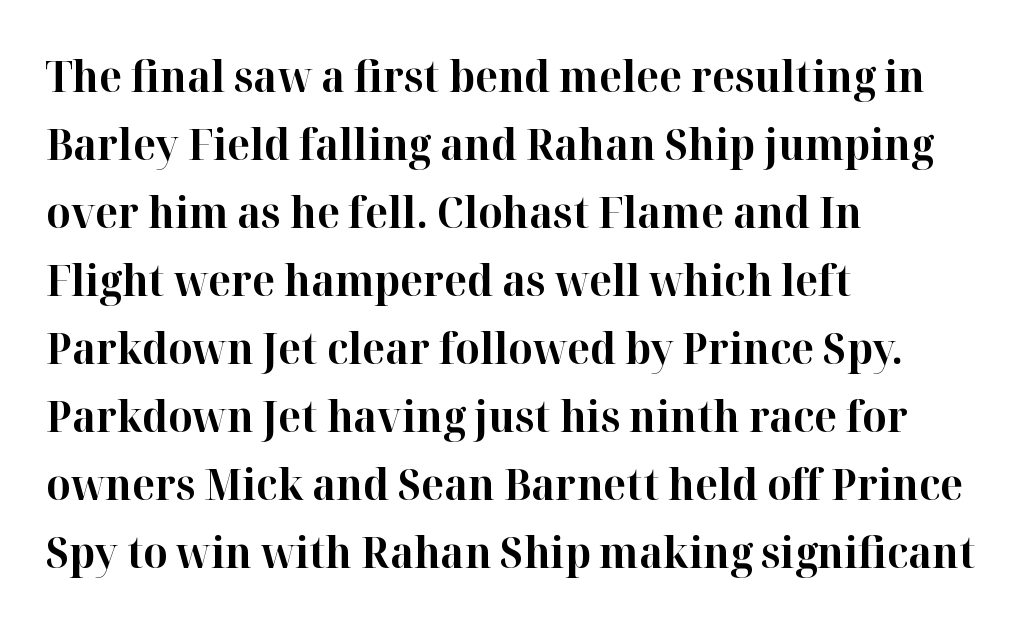
The image shows 43 px bold serif type, upright; set left-aligned, normal line spacing (1.58x), normal letter spacing, not underlined; high stroke contrast and a medium x-height.
